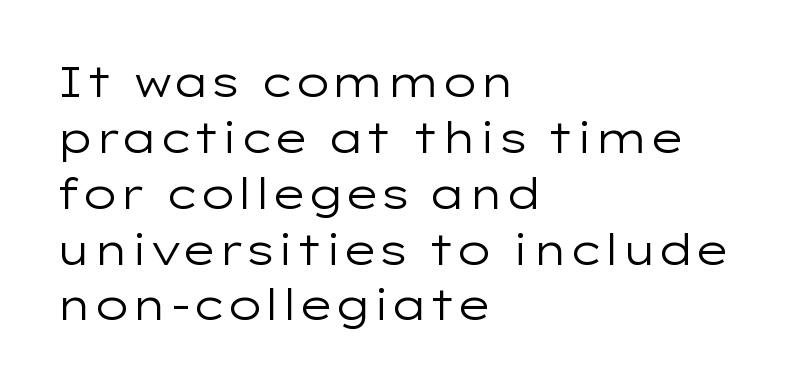
Q: Is the text bold? A: No.
Q: Is the text italic (slanted)? A: No, it is upright.
Q: Is the typeface a serif or a sans-serif typeface? A: Sans-serif.
Q: Is the text underlined? A: No.
Q: How is the paragraph aligned? A: Left-aligned.
Q: Is the spacing between letters normal or unusually wide? A: Normal.
Q: Is the spacing between lines tight, normal or loose? A: Normal.
Q: Width (condensed, normal, or wide)? A: Wide.
Q: Stroke contrast? A: Low.
Q: x-height? A: Medium.
Q: Monospaced? A: No.
